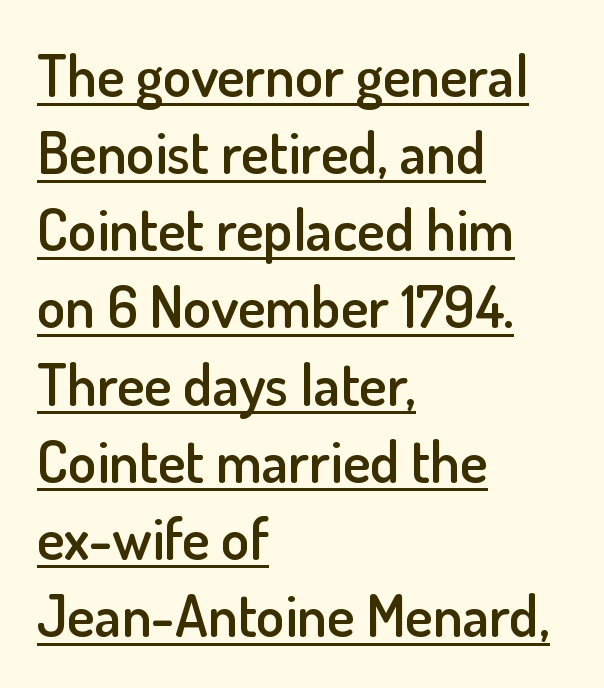
Q: Is the text bold? A: Semi-bold.
Q: Is the text italic (slanted)? A: No, it is upright.
Q: Is the typeface a serif or a sans-serif typeface? A: Sans-serif.
Q: Is the text underlined? A: Yes.
Q: How is the paragraph aligned? A: Left-aligned.
Q: Is the spacing between letters normal or unusually wide? A: Normal.
Q: Is the spacing between lines tight, normal or loose? A: Normal.
Q: Width (condensed, normal, or wide)? A: Normal.
Q: Stroke contrast? A: Low.
Q: x-height? A: Small.
Q: Monospaced? A: No.
